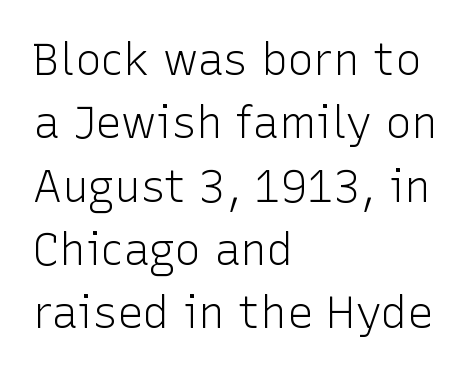
Q: Is the text bold? A: No.
Q: Is the text italic (slanted)? A: No, it is upright.
Q: Is the typeface a serif or a sans-serif typeface? A: Sans-serif.
Q: Is the text underlined? A: No.
Q: How is the paragraph aligned? A: Left-aligned.
Q: Is the spacing between letters normal or unusually wide? A: Normal.
Q: Is the spacing between lines tight, normal or loose? A: Normal.
Q: Width (condensed, normal, or wide)? A: Normal.
Q: Stroke contrast? A: Low.
Q: x-height? A: Medium.
Q: Monospaced? A: No.
